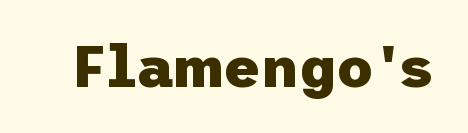
{"serif": "no", "italic": "no", "bold": "yes", "weight": "heavy", "width": "normal", "stroke_contrast": "low", "x_height": "medium", "underline": "no", "letter_spacing": "normal", "letter_spacing_em": 0.0, "glyph_px": 58}
